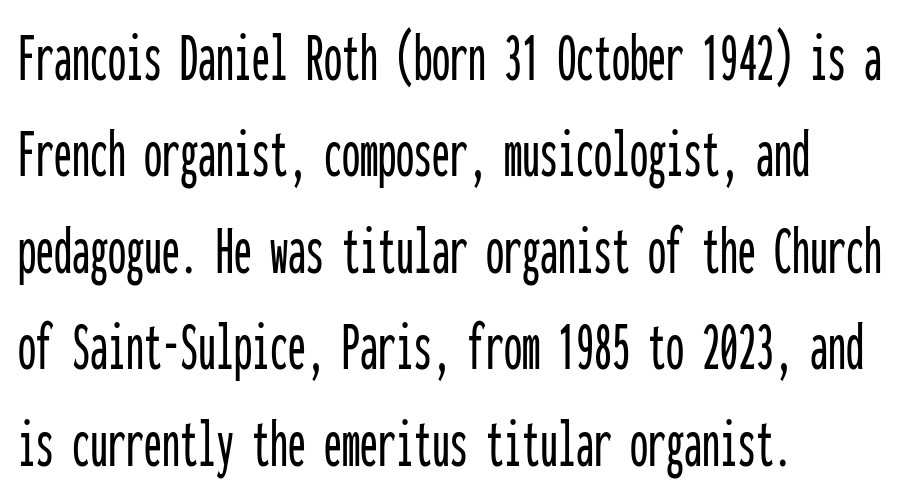
Q: Is the text italic (slanted)? A: No, it is upright.
Q: Is the typeface a serif or a sans-serif typeface? A: Sans-serif.
Q: Is the text underlined? A: No.
Q: How is the paragraph aligned? A: Left-aligned.
Q: Is the spacing between letters normal or unusually wide? A: Normal.
Q: Is the spacing between lines tight, normal or loose? A: Normal.
Q: Width (condensed, normal, or wide)? A: Condensed.
Q: Stroke contrast? A: Low.
Q: x-height? A: Medium.
Q: Monospaced? A: Yes.
